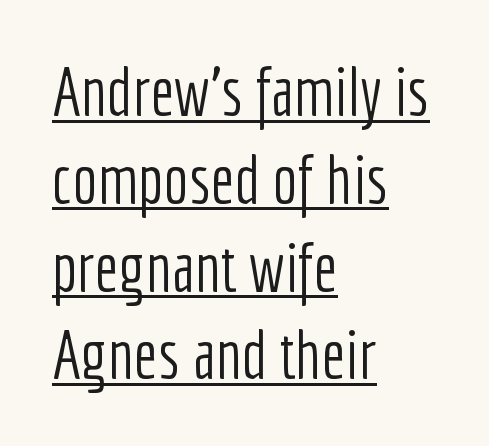
The image shows 67 px light, condensed sans-serif type, upright; set left-aligned, normal line spacing (1.31x), normal letter spacing, underlined; low stroke contrast and a medium x-height.
